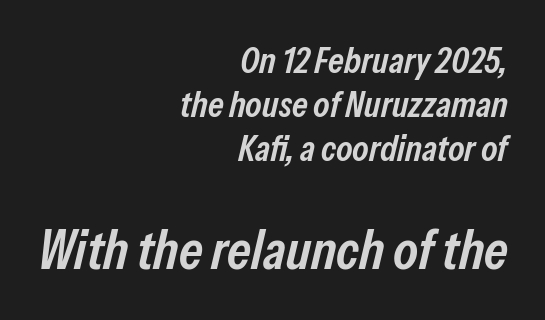
The image shows 56 px semibold, condensed type, italic (leaning right); set right-aligned, line spacing 1.19x, normal letter spacing, not underlined; the second (bottom) block is 1.51x larger; low stroke contrast and a medium x-height.
